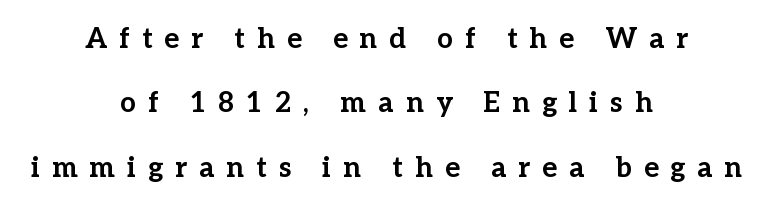
{"serif": "yes", "italic": "no", "bold": "yes", "weight": "bold", "width": "normal", "stroke_contrast": "low", "x_height": "medium", "monospaced": "no", "underline": "no", "align": "center", "line_spacing": "loose", "line_spacing_ratio": 2.3, "letter_spacing": "wide", "letter_spacing_em": 0.43, "glyph_px": 28}
